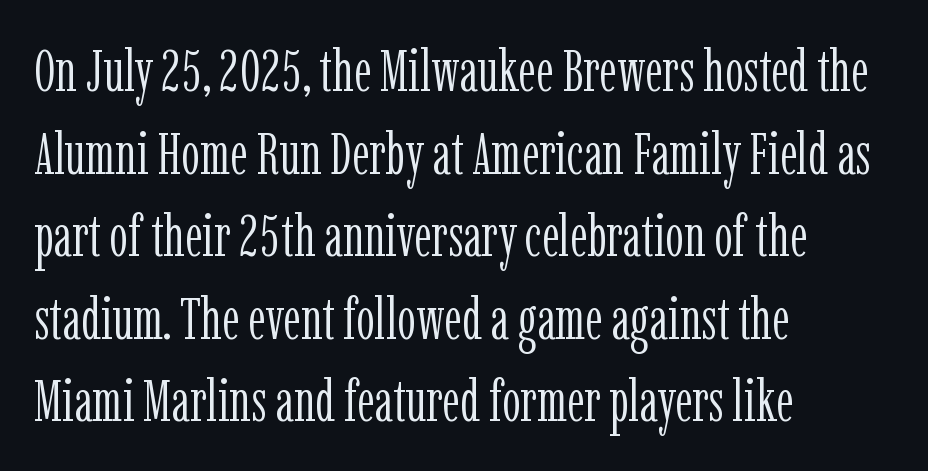
{"serif": "yes", "italic": "no", "bold": "no", "weight": "light", "width": "condensed", "stroke_contrast": "low", "x_height": "medium", "monospaced": "no", "underline": "no", "align": "left", "line_spacing": "normal", "line_spacing_ratio": 1.4, "letter_spacing": "normal", "letter_spacing_em": 0.0, "glyph_px": 59}
